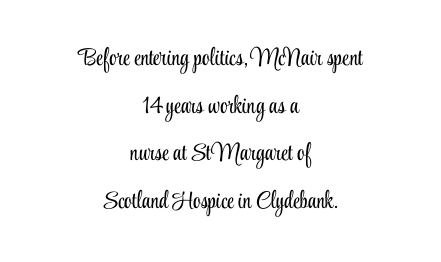
In terms of letterspacing, this is plain default setting. Line spacing here is loose. These lines stack symmetrically, like a column narrowing and widening about its center. A clean baseline with only descenders dipping below it.
